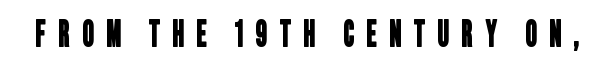
The image shows 35 px condensed sans-serif type; set unusually wide letter spacing (+0.36 em), not underlined; low stroke contrast and a large x-height.
